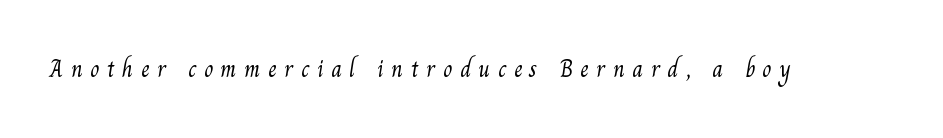
These lines have a slow, spaced-out rhythm from letter to letter. Unmarked baselines from the first word to the last. The cut favours lightness, reaching ordinary text weight at its darkest.
